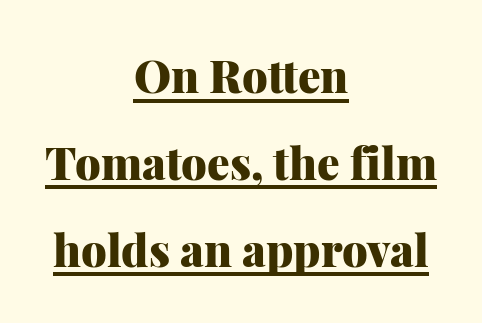
Serifs: yes, visible at the terminals of the letterforms. Does a line run under the words? Yes, clearly. Typesetter's note: full bold, strokes at maximum text heaviness. These lines are rendered in a variable-pitch font. You could fit nearly another row in the gap between these rows. Does the lettering tilt? It doesn't — this is upright.
